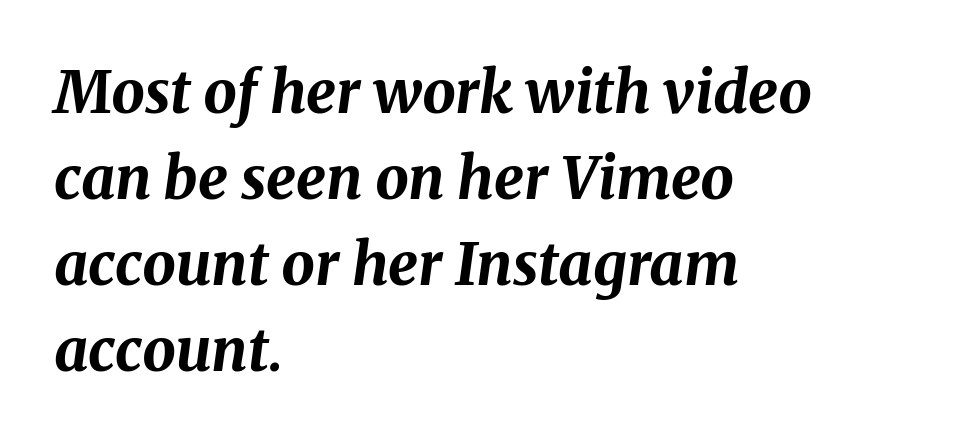
{"italic": "yes", "lean": "right", "slant_degrees": 8, "bold": "yes", "weight": "bold", "width": "normal", "stroke_contrast": "medium", "x_height": "medium", "monospaced": "no", "underline": "no", "align": "left", "line_spacing": "normal", "line_spacing_ratio": 1.46, "letter_spacing": "normal", "letter_spacing_em": 0.0, "glyph_px": 59}
